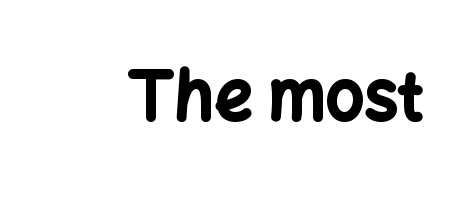
Q: Is the text bold? A: Yes.
Q: Is the text italic (slanted)? A: No, it is upright.
Q: Is the typeface a serif or a sans-serif typeface? A: Sans-serif.
Q: Is the text underlined? A: No.
Q: Is the spacing between letters normal or unusually wide? A: Normal.
Q: Width (condensed, normal, or wide)? A: Normal.
Q: Stroke contrast? A: Low.
Q: x-height? A: Medium.
Q: Monospaced? A: No.
